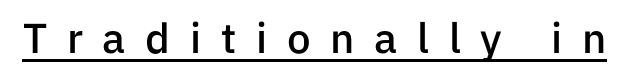
The horizontal fit of the characters is loose and conspicuously gappy. The font's upright variant was chosen for this text. Check the space under the baseline: a stroke is drawn there. This sample has the flowing, uneven cadence of proportional lettering. Is this a sans? Yes — the strokes have no serifs.
